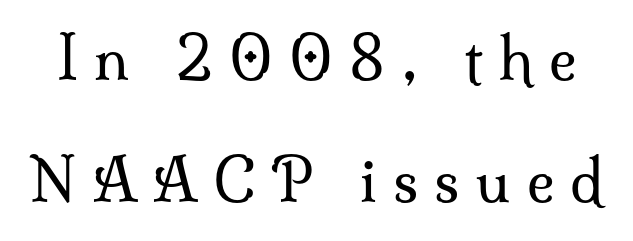
Serifs: yes, visible at the terminals of the letterforms. A light-to-regular cut is what we see here. Looks like regular typesetting: each glyph gets only the width it needs. A typesetter would call this heavily tracked-out type. Bare-footed words on every line.
